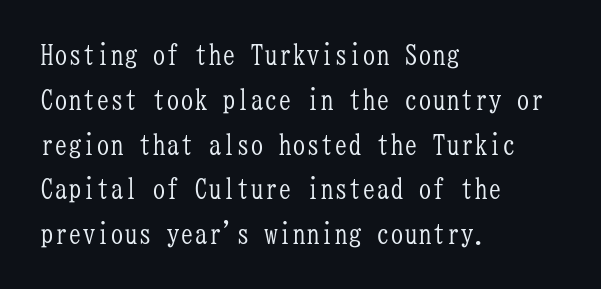
Q: Is the text bold? A: No.
Q: Is the text italic (slanted)? A: No, it is upright.
Q: Is the typeface a serif or a sans-serif typeface? A: Serif.
Q: Is the text underlined? A: No.
Q: How is the paragraph aligned? A: Left-aligned.
Q: Is the spacing between letters normal or unusually wide? A: Normal.
Q: Is the spacing between lines tight, normal or loose? A: Normal.
Q: Width (condensed, normal, or wide)? A: Condensed.
Q: Stroke contrast? A: Low.
Q: x-height? A: Medium.
Q: Monospaced? A: Yes.
